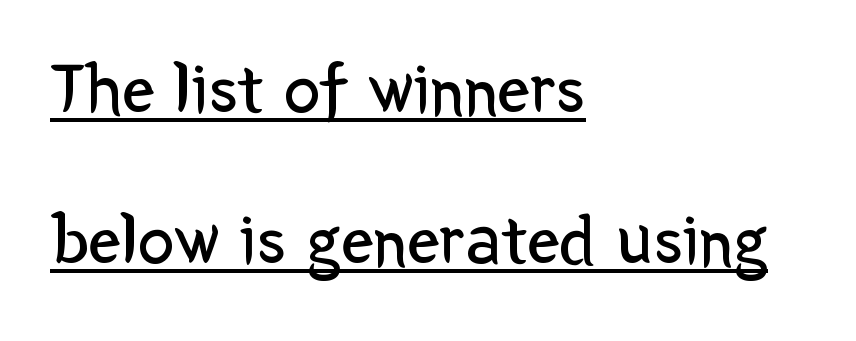
The type is set solid horizontally, with unmodified tracking. Somebody hit Ctrl+U on this one — the words are underlined. Every character sits straight up, as roman type does. Which margin do the lines hug? The left one — the right edge is uneven.
